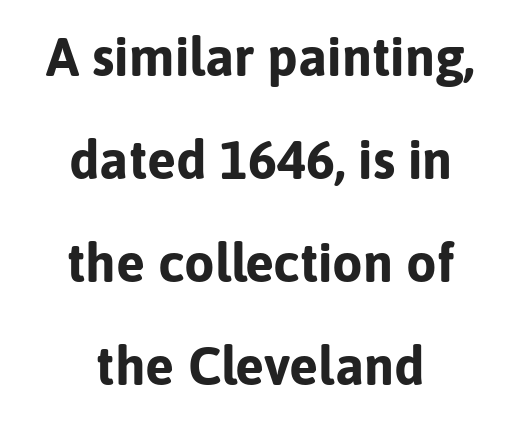
{"serif": "no", "italic": "no", "bold": "yes", "weight": "bold", "width": "normal", "stroke_contrast": "low", "x_height": "medium", "monospaced": "no", "underline": "no", "align": "center", "line_spacing": "loose", "line_spacing_ratio": 1.91, "letter_spacing": "normal", "letter_spacing_em": 0.0, "glyph_px": 54}
